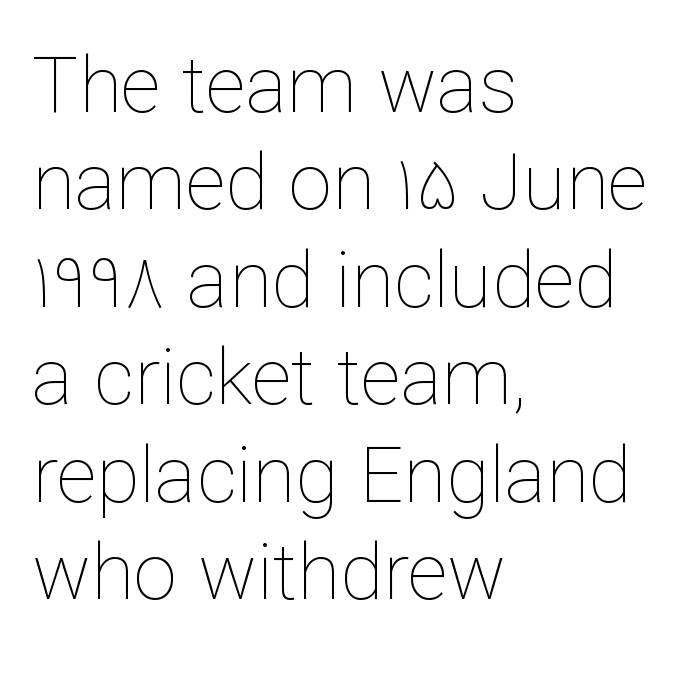
Q: Is the text bold? A: No.
Q: Is the text italic (slanted)? A: No, it is upright.
Q: Is the text underlined? A: No.
Q: How is the paragraph aligned? A: Left-aligned.
Q: Is the spacing between letters normal or unusually wide? A: Normal.
Q: Is the spacing between lines tight, normal or loose? A: Normal.
Q: Width (condensed, normal, or wide)? A: Normal.
Q: Stroke contrast? A: Low.
Q: x-height? A: Medium.
Q: Monospaced? A: No.
